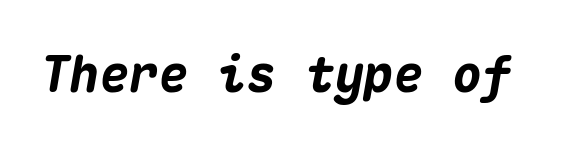
Q: Is the text bold? A: Yes.
Q: Is the text italic (slanted)? A: Yes, it leans right by about 10 degrees.
Q: Is the text underlined? A: No.
Q: Is the spacing between letters normal or unusually wide? A: Normal.
Q: Width (condensed, normal, or wide)? A: Normal.
Q: Stroke contrast? A: Medium.
Q: x-height? A: Medium.
Q: Monospaced? A: Yes.
